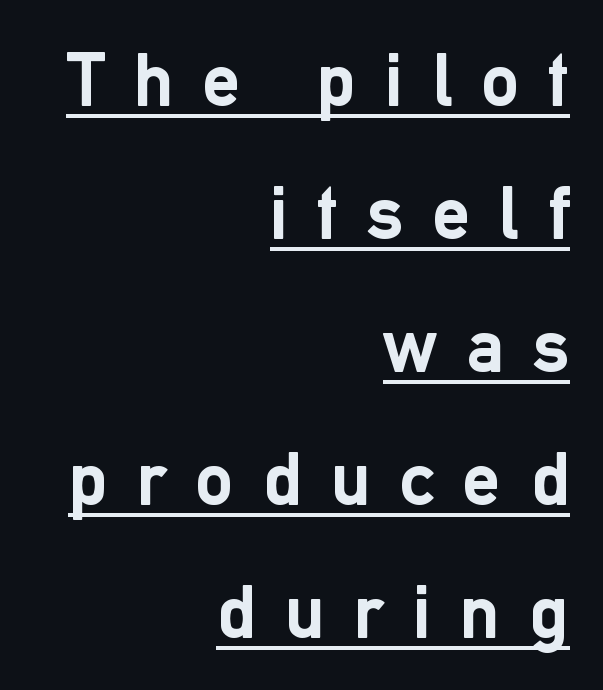
The image shows 76 px semibold sans-serif type, upright; set right-aligned, line spacing 1.75x, unusually wide letter spacing (+0.38 em), underlined; low stroke contrast and a medium x-height.
